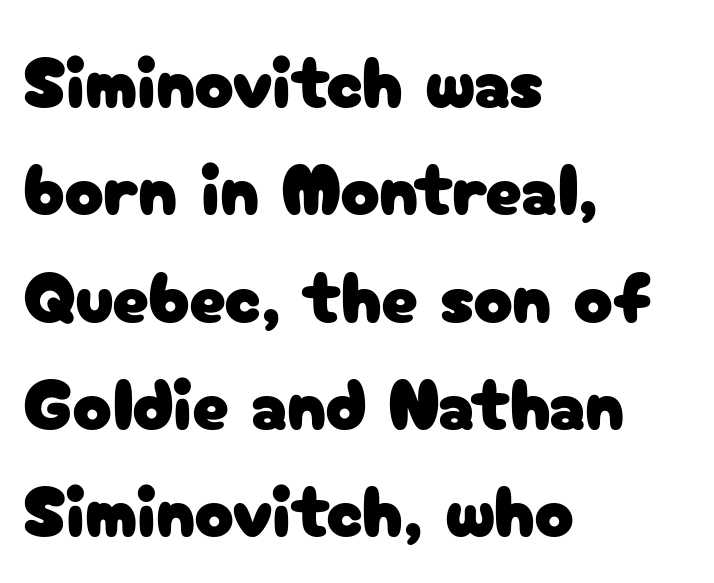
Spacing verdict: proportional, widths tailored to each character. Unlike a traditional serif, this face leaves its strokes unadorned. The vertical gap from one line to the next is medium. This sample uses an upright cut, with every glyph sitting square on the baseline.
